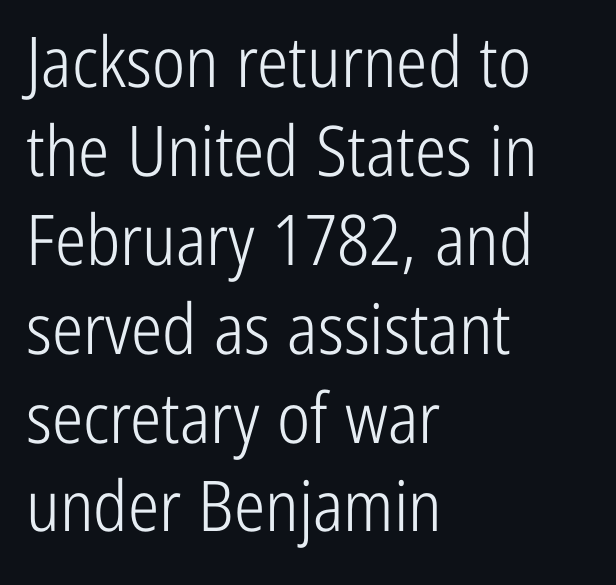
Q: Is the text bold? A: No.
Q: Is the text italic (slanted)? A: No, it is upright.
Q: Is the typeface a serif or a sans-serif typeface? A: Sans-serif.
Q: Is the text underlined? A: No.
Q: How is the paragraph aligned? A: Left-aligned.
Q: Is the spacing between letters normal or unusually wide? A: Normal.
Q: Is the spacing between lines tight, normal or loose? A: Normal.
Q: Width (condensed, normal, or wide)? A: Condensed.
Q: Stroke contrast? A: Low.
Q: x-height? A: Medium.
Q: Monospaced? A: No.
